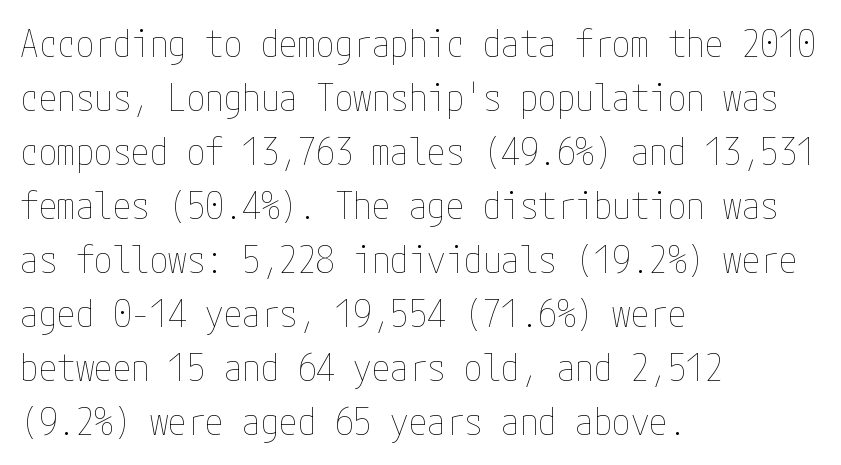
The image shows 37 px thin, condensed type, upright; set left-aligned, normal line spacing (1.46x), normal letter spacing, not underlined; low stroke contrast and a medium x-height.
